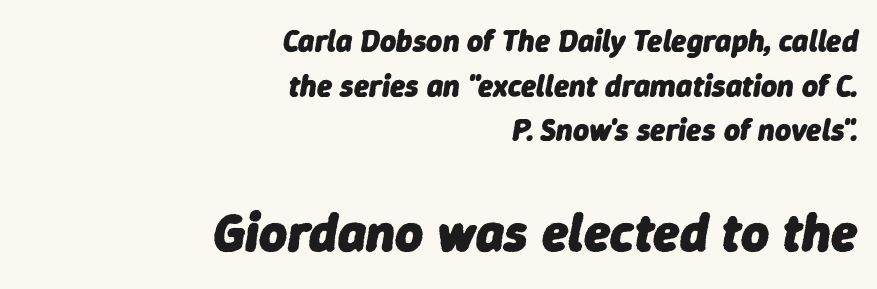
{"italic": "yes", "lean": "right", "slant_degrees": 9, "bold": "yes", "weight": "heavy", "width": "normal", "stroke_contrast": "low", "x_height": "medium", "monospaced": "no", "underline": "no", "align": "right", "line_spacing": "normal", "line_spacing_ratio": 1.44, "letter_spacing": "normal", "letter_spacing_em": 0.0, "larger_block": "second", "size_ratio": 1.74, "glyph_px": 54}
